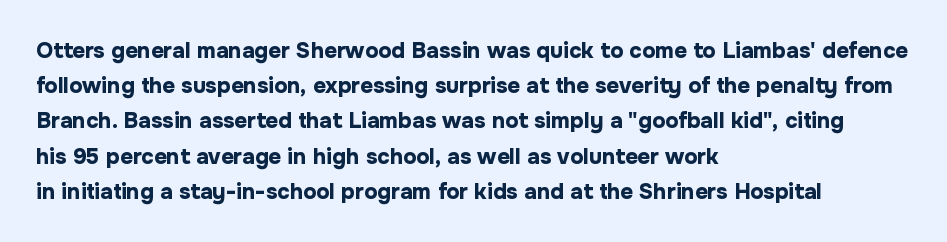
Q: Is the text bold? A: Yes.
Q: Is the text italic (slanted)? A: No, it is upright.
Q: Is the text underlined? A: No.
Q: How is the paragraph aligned? A: Left-aligned.
Q: Is the spacing between letters normal or unusually wide? A: Normal.
Q: Is the spacing between lines tight, normal or loose? A: Normal.
